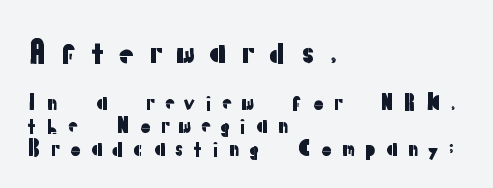
The image shows 30 px sans-serif type, upright; set left-aligned, tight line spacing (1.14x), unusually wide letter spacing (+0.43 em), not underlined; the first (top) block is 1.5x larger; low stroke contrast and a medium x-height.
